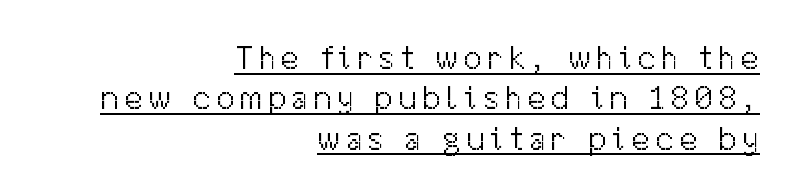
{"serif": "no", "italic": "no", "bold": "no", "weight": "light", "width": "normal", "stroke_contrast": "medium", "x_height": "medium", "monospaced": "no", "underline": "yes", "align": "right", "line_spacing_ratio": 1.19, "glyph_px": 34}
